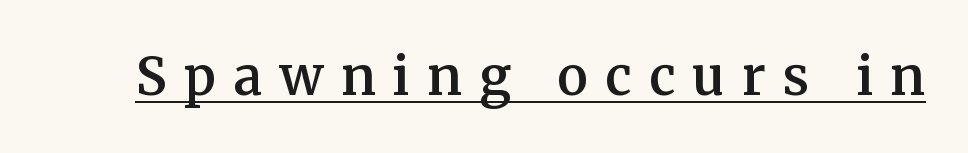
{"serif": "yes", "italic": "no", "bold": "semi", "weight": "semibold", "width": "normal", "stroke_contrast": "medium", "x_height": "medium", "monospaced": "no", "underline": "yes", "letter_spacing": "wide", "letter_spacing_em": 0.33, "glyph_px": 52}
